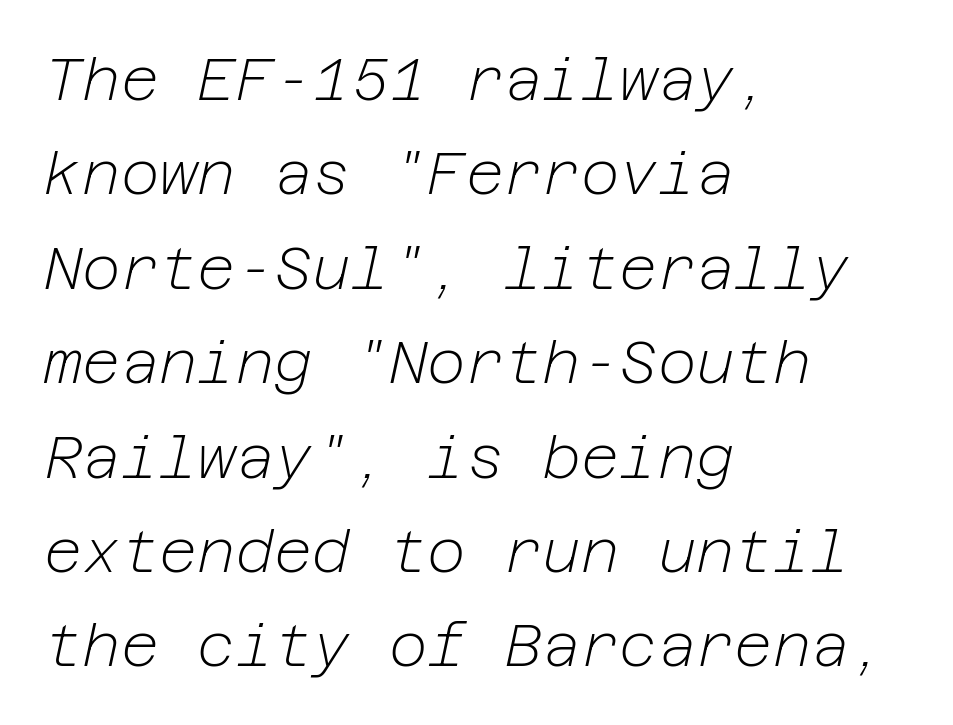
A light-to-regular cut is what we see here. A student would call this left alignment; a typographer would say flush left, rag right. Check the space under the baseline: it is left empty. There is no visible air inserted between adjacent glyphs. There's an unmistakable incline to the writing here. If you measured baseline to baseline, you'd find a middling distance.
